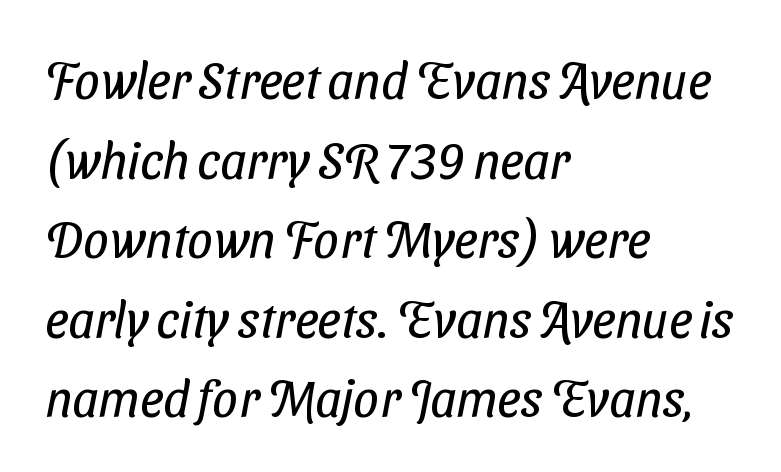
How are the letters spaced? Ordinarily, with no added tracking. Think of a printed novel: that variable character pitch is what you see here. The typesetting does not lean heavy: it is not bold. Examine the stroke ends and you'll find no serifs. Leading matches the norm, producing a regular column.
